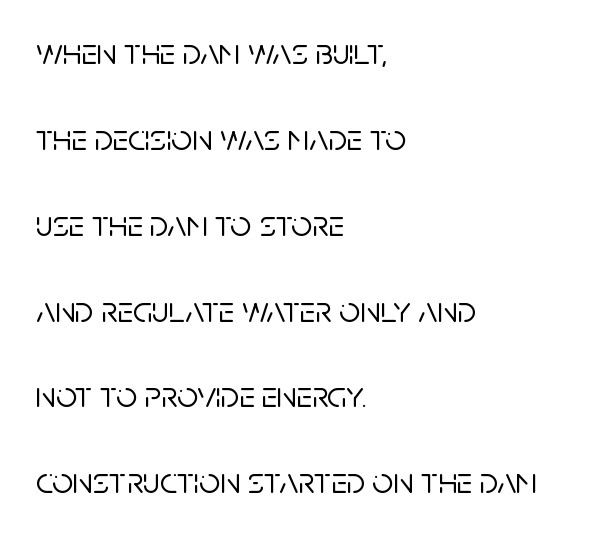
Standard letterfit; no display-style spreading of the glyphs. Think of a printed novel: that variable character pitch is what you see here. If you drew a line through each stem, it would be perfectly vertical. No feet cap the strokes, marking this as sans-serif type.
